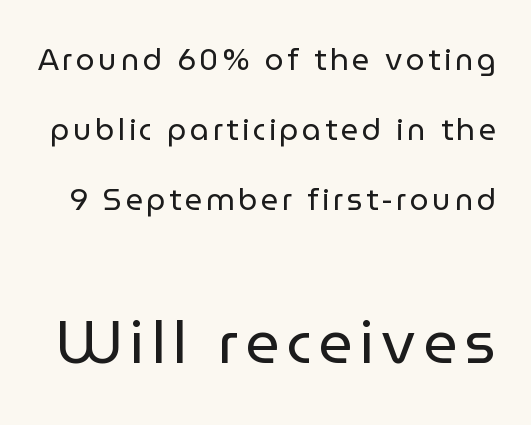
You can tell it's not italic because the verticals are truly vertical. Is this a fixed-width face? No — the glyphs have proportional, varying widths. The passage shown is typeset with a sans-serif family. Vertical spacing — loose. No letter is thick-stroked: the sample isn't bold. Only glyphs here, with clear space below each row.
